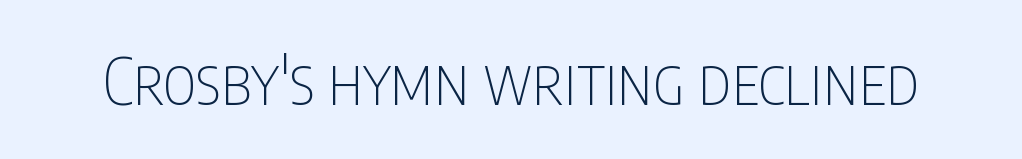
The image shows 64 px thin, condensed sans-serif type, upright; set normal letter spacing, not underlined; low stroke contrast and a large x-height.
